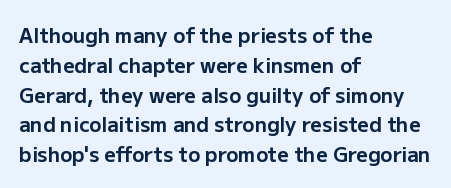
{"italic": "no", "bold": "yes", "underline": "no", "align": "left", "line_spacing": "normal", "line_spacing_ratio": 1.49, "letter_spacing": "normal", "letter_spacing_em": 0.0, "glyph_px": 20}
